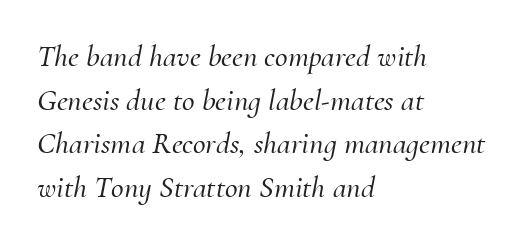
{"serif": "yes", "italic": "yes", "lean": "right", "slant_degrees": 10, "width": "normal", "stroke_contrast": "medium", "x_height": "small", "monospaced": "no", "underline": "no", "align": "left", "line_spacing": "normal", "line_spacing_ratio": 1.41, "letter_spacing": "normal", "letter_spacing_em": 0.0, "glyph_px": 31}
